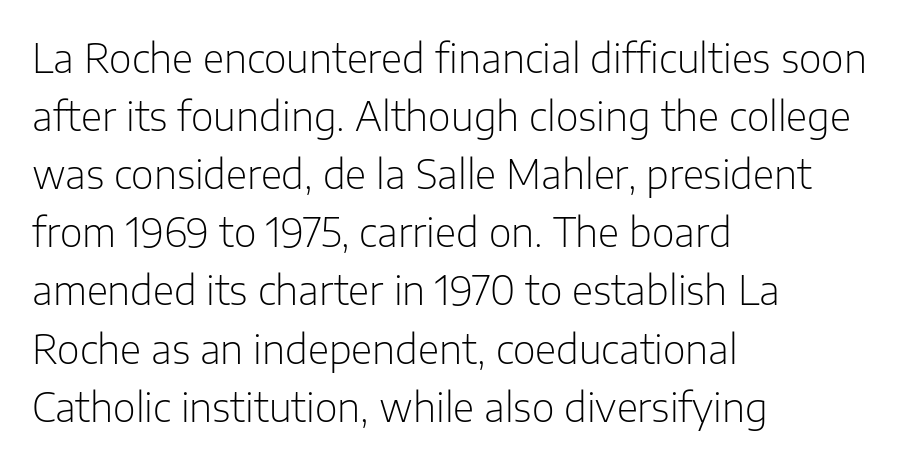
The image shows 39 px light sans-serif type, upright; set left-aligned, normal line spacing (1.49x), normal letter spacing, not underlined; low stroke contrast and a medium x-height.
